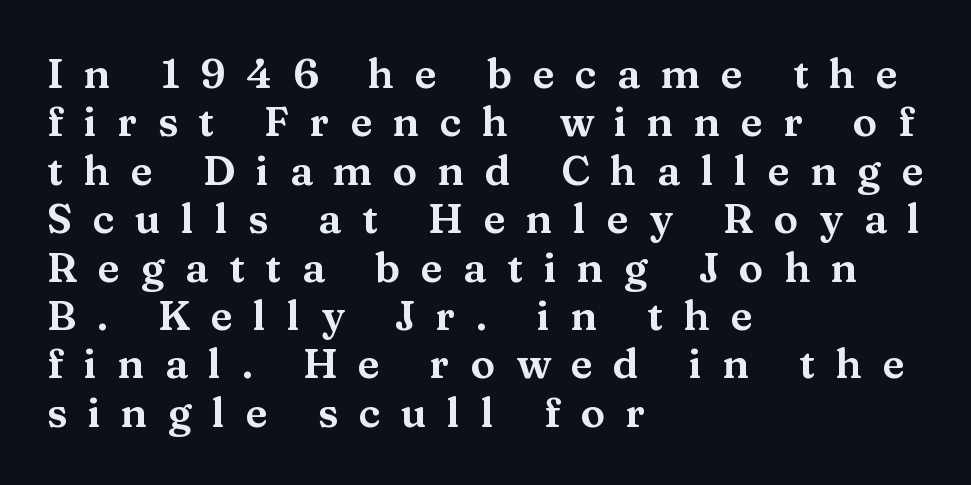
Q: Is the text italic (slanted)? A: No, it is upright.
Q: Is the typeface a serif or a sans-serif typeface? A: Serif.
Q: Is the text underlined? A: No.
Q: How is the paragraph aligned? A: Left-aligned.
Q: Is the spacing between letters normal or unusually wide? A: Unusually wide.
Q: Width (condensed, normal, or wide)? A: Wide.
Q: Stroke contrast? A: Medium.
Q: x-height? A: Medium.
Q: Monospaced? A: No.
